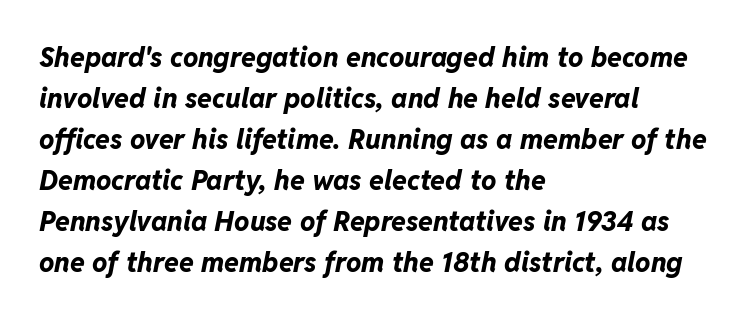
This rendering uses left alignment, leaving the right contour irregular. A typesetter would call this leading conventional body-copy spacing. A bare baseline throughout the passage. The letters sit at their default tracking, neither squeezed nor spread. Designer's note — italics engaged.
